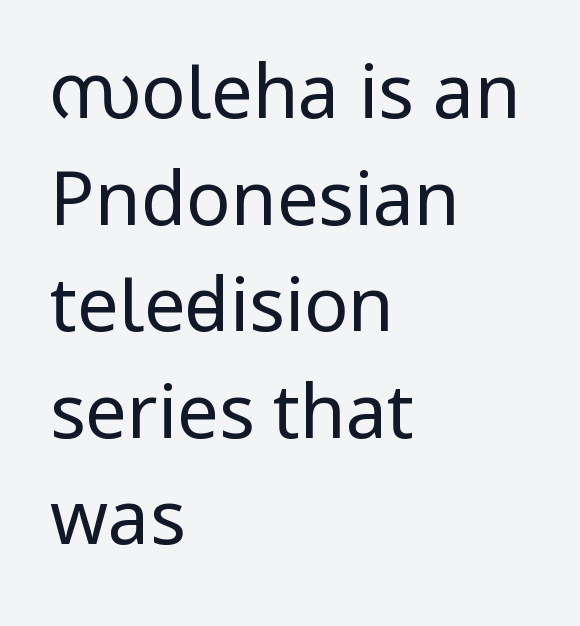
Q: Is the text bold? A: No.
Q: Is the text italic (slanted)? A: No, it is upright.
Q: Is the typeface a serif or a sans-serif typeface? A: Sans-serif.
Q: Is the text underlined? A: No.
Q: How is the paragraph aligned? A: Left-aligned.
Q: Is the spacing between letters normal or unusually wide? A: Normal.
Q: Is the spacing between lines tight, normal or loose? A: Normal.
Q: Width (condensed, normal, or wide)? A: Condensed.
Q: Stroke contrast? A: Low.
Q: x-height? A: Large.
Q: Monospaced? A: No.
